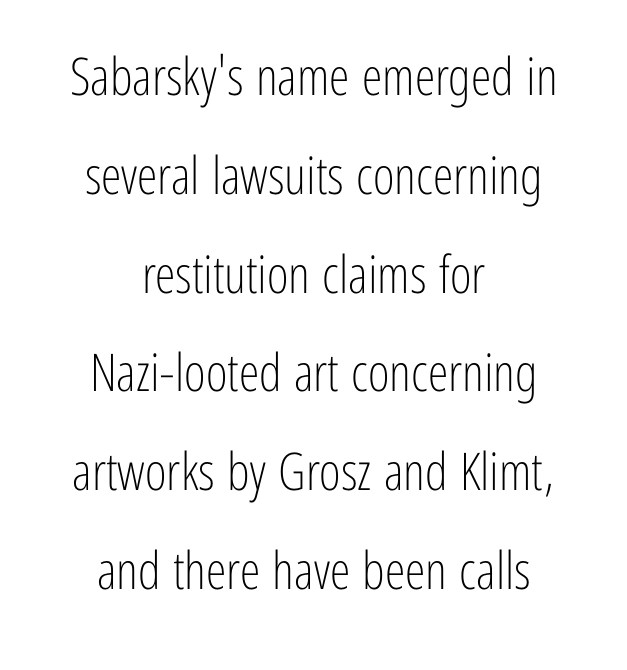
The image shows 52 px light, condensed sans-serif type, upright; set centered, loose line spacing (1.9x), normal letter spacing, not underlined; low stroke contrast and a medium x-height.
